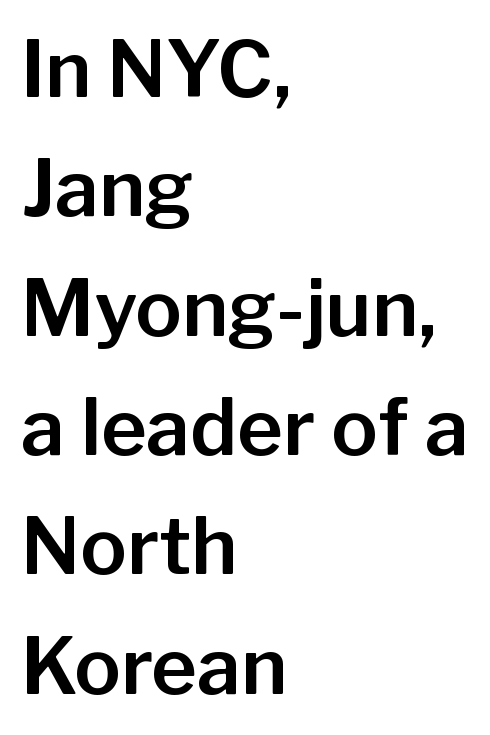
The image shows 78 px sans-serif type, upright; set left-aligned, normal line spacing (1.53x), normal letter spacing, not underlined; low stroke contrast and a medium x-height.
